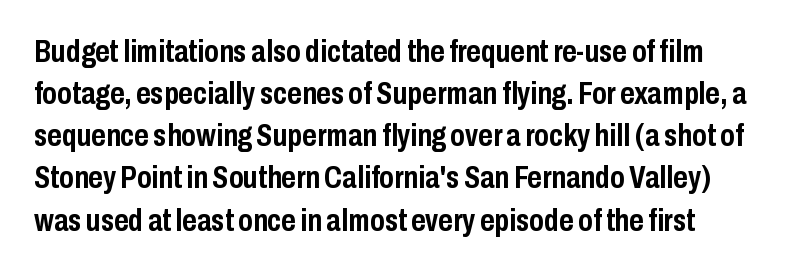
{"serif": "no", "italic": "no", "bold": "yes", "weight": "semibold", "width": "condensed", "stroke_contrast": "low", "x_height": "medium", "monospaced": "no", "underline": "no", "line_spacing": "normal", "line_spacing_ratio": 1.36, "letter_spacing": "normal", "letter_spacing_em": 0.0, "glyph_px": 31}
